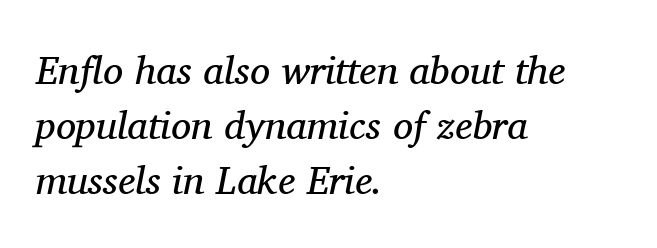
{"serif": "yes", "italic": "yes", "lean": "right", "slant_degrees": 11, "bold": "no", "weight": "regular", "width": "normal", "stroke_contrast": "medium", "x_height": "medium", "monospaced": "no", "underline": "no", "align": "left", "line_spacing": "normal", "line_spacing_ratio": 1.37, "letter_spacing": "normal", "letter_spacing_em": 0.0, "glyph_px": 40}
